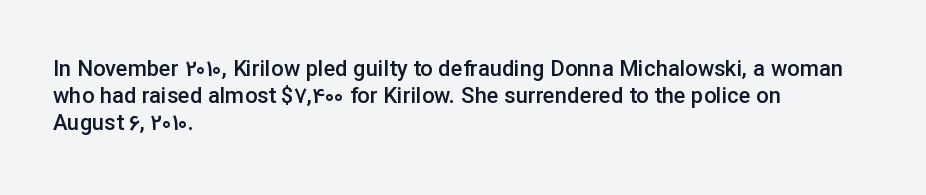
Letters rest on an invisible, unmarked baseline. Notice how the stems are strictly vertical — no italics here. In terms of letterspacing, this is plain default setting. This is moderately heavy type, rendered in semibold. Reading down the block, your eye returns to a fixed left position each line.
